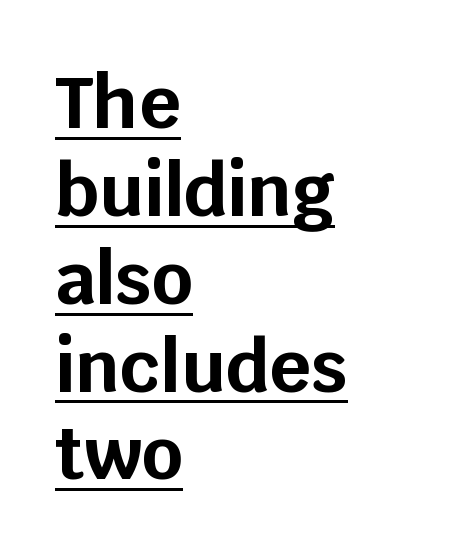
Q: Is the text bold? A: Yes.
Q: Is the text italic (slanted)? A: No, it is upright.
Q: Is the typeface a serif or a sans-serif typeface? A: Sans-serif.
Q: Is the text underlined? A: Yes.
Q: How is the paragraph aligned? A: Left-aligned.
Q: Is the spacing between letters normal or unusually wide? A: Normal.
Q: Width (condensed, normal, or wide)? A: Normal.
Q: Stroke contrast? A: Low.
Q: x-height? A: Large.
Q: Monospaced? A: No.
